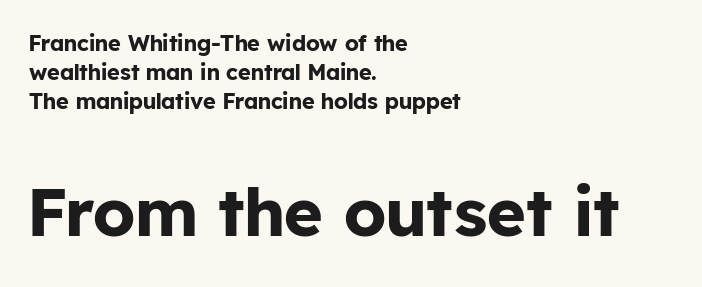
The image shows 67 px bold sans-serif type, upright; set left-aligned, normal line spacing (1.31x), normal letter spacing, not underlined; the second (bottom) block is 3.05x larger; low stroke contrast and a medium x-height.
